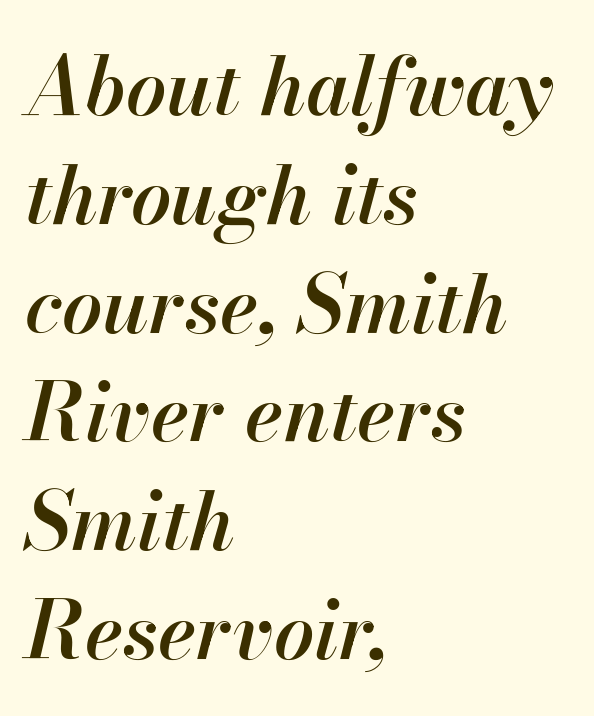
{"italic": "yes", "lean": "right", "slant_degrees": 13, "bold": "semi", "weight": "semibold", "width": "normal", "stroke_contrast": "high", "x_height": "small", "monospaced": "no", "underline": "no", "align": "left", "line_spacing": "normal", "line_spacing_ratio": 1.36, "letter_spacing": "normal", "letter_spacing_em": 0.0, "glyph_px": 80}
